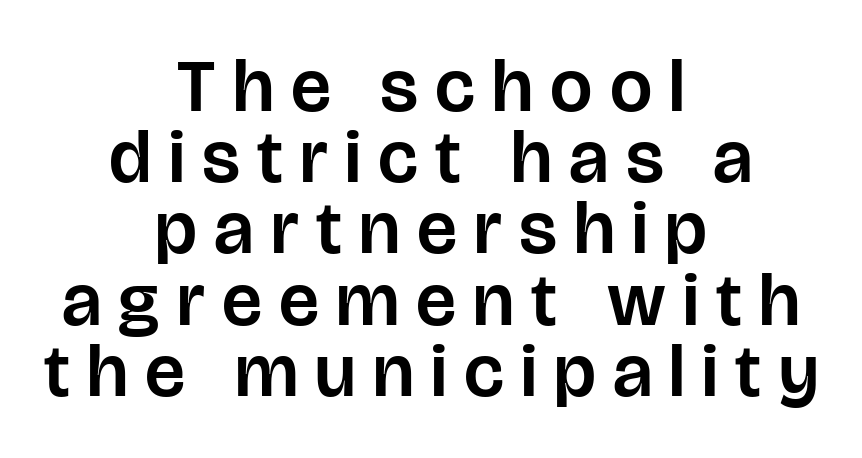
Q: Is the text italic (slanted)? A: No, it is upright.
Q: Is the typeface a serif or a sans-serif typeface? A: Sans-serif.
Q: Is the text underlined? A: No.
Q: How is the paragraph aligned? A: Centered.
Q: Is the spacing between letters normal or unusually wide? A: Unusually wide.
Q: Is the spacing between lines tight, normal or loose? A: Tight.
Q: Width (condensed, normal, or wide)? A: Normal.
Q: Stroke contrast? A: Low.
Q: x-height? A: Large.
Q: Monospaced? A: No.
